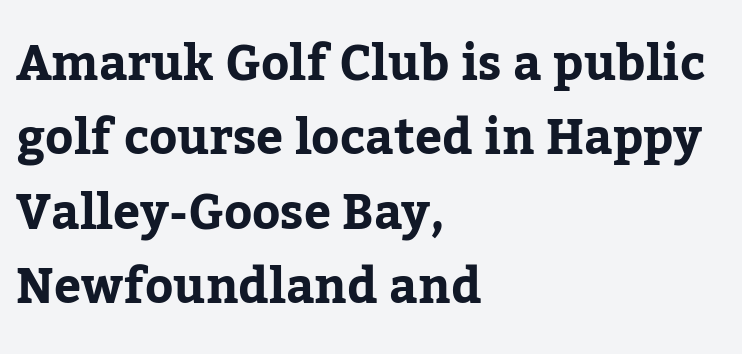
{"serif": "yes", "italic": "no", "bold": "yes", "weight": "bold", "width": "normal", "stroke_contrast": "low", "x_height": "medium", "monospaced": "no", "underline": "no", "align": "left", "line_spacing": "normal", "line_spacing_ratio": 1.55, "letter_spacing": "normal", "letter_spacing_em": 0.0, "glyph_px": 48}
